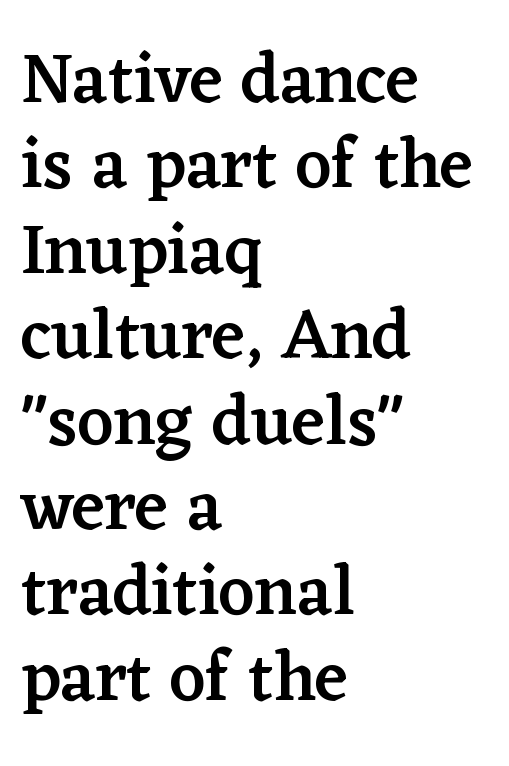
Q: Is the text bold? A: Semi-bold.
Q: Is the text italic (slanted)? A: No, it is upright.
Q: Is the typeface a serif or a sans-serif typeface? A: Serif.
Q: Is the text underlined? A: No.
Q: How is the paragraph aligned? A: Left-aligned.
Q: Is the spacing between letters normal or unusually wide? A: Normal.
Q: Width (condensed, normal, or wide)? A: Normal.
Q: Stroke contrast? A: Low.
Q: x-height? A: Medium.
Q: Monospaced? A: No.
